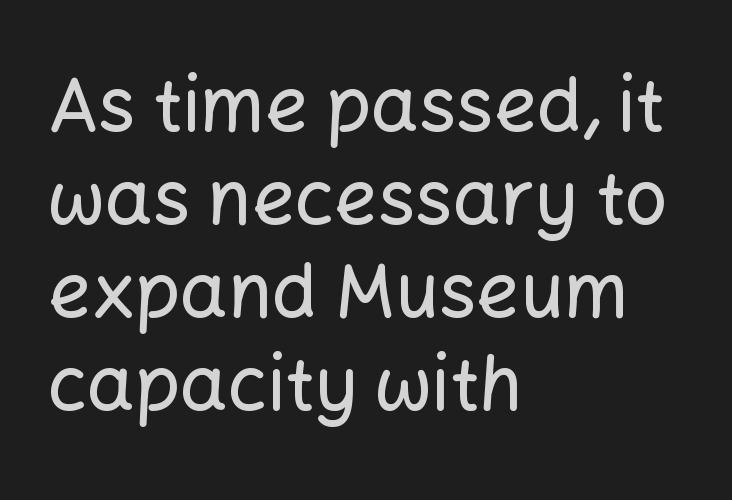
Q: Is the text italic (slanted)? A: No, it is upright.
Q: Is the typeface a serif or a sans-serif typeface? A: Sans-serif.
Q: Is the text underlined? A: No.
Q: How is the paragraph aligned? A: Left-aligned.
Q: Is the spacing between letters normal or unusually wide? A: Normal.
Q: Width (condensed, normal, or wide)? A: Normal.
Q: Stroke contrast? A: Low.
Q: x-height? A: Medium.
Q: Monospaced? A: No.
